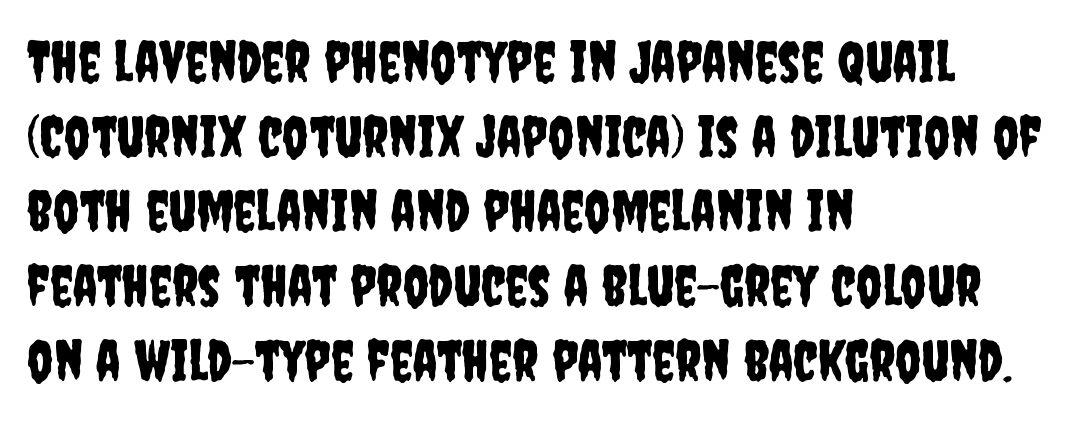
Q: Is the text italic (slanted)? A: No, it is upright.
Q: Is the typeface a serif or a sans-serif typeface? A: Sans-serif.
Q: Is the text underlined? A: No.
Q: How is the paragraph aligned? A: Left-aligned.
Q: Is the spacing between letters normal or unusually wide? A: Normal.
Q: Is the spacing between lines tight, normal or loose? A: Normal.
Q: Width (condensed, normal, or wide)? A: Condensed.
Q: Stroke contrast? A: Low.
Q: x-height? A: Large.
Q: Monospaced? A: No.
